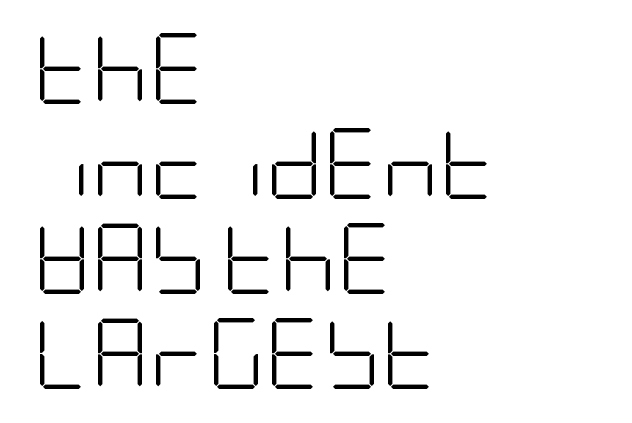
The image shows 71 px light, condensed sans-serif type, upright; set left-aligned, normal line spacing (1.34x), normal letter spacing, not underlined; low stroke contrast and a large x-height.
